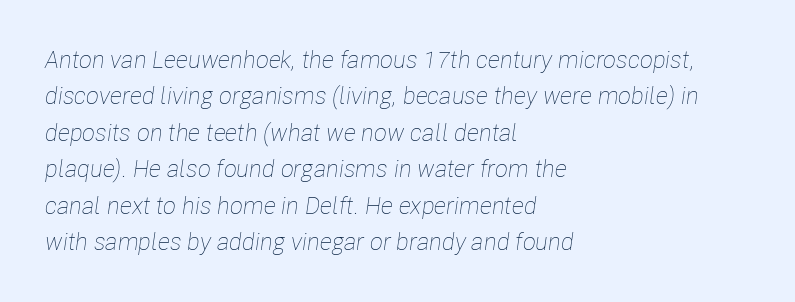
Q: Is the text bold? A: No.
Q: Is the text italic (slanted)? A: Yes, it leans right by about 8 degrees.
Q: Is the text underlined? A: No.
Q: How is the paragraph aligned? A: Left-aligned.
Q: Is the spacing between letters normal or unusually wide? A: Normal.
Q: Is the spacing between lines tight, normal or loose? A: Normal.
